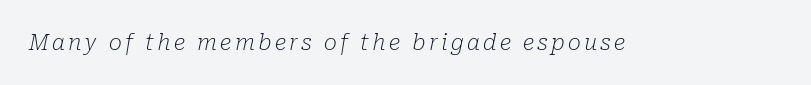
Q: Is the text bold? A: No.
Q: Is the text italic (slanted)? A: Yes, it leans right by about 10 degrees.
Q: Is the text underlined? A: No.
